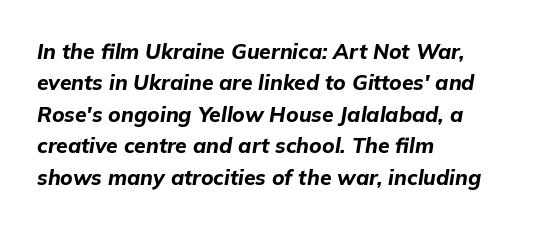
Q: Is the text bold? A: Yes.
Q: Is the text italic (slanted)? A: Yes, it leans right by about 9 degrees.
Q: Is the text underlined? A: No.
Q: How is the paragraph aligned? A: Left-aligned.
Q: Is the spacing between letters normal or unusually wide? A: Normal.
Q: Is the spacing between lines tight, normal or loose? A: Normal.
